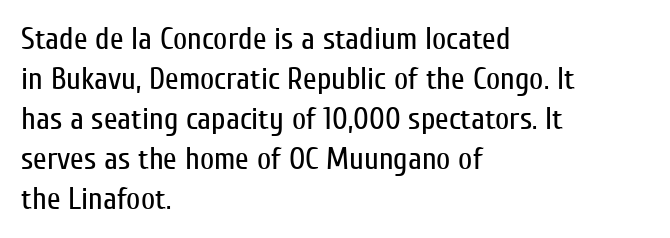
{"serif": "no", "italic": "no", "bold": "no", "weight": "regular", "width": "condensed", "stroke_contrast": "low", "x_height": "medium", "monospaced": "no", "underline": "no", "align": "left", "line_spacing": "normal", "line_spacing_ratio": 1.29, "letter_spacing": "normal", "letter_spacing_em": 0.0, "glyph_px": 31}
